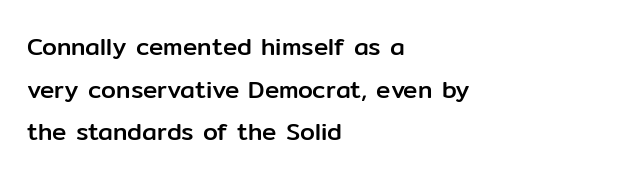
{"italic": "no", "underline": "no", "align": "left", "line_spacing_ratio": 1.78, "letter_spacing": "normal", "letter_spacing_em": 0.0, "glyph_px": 24}
